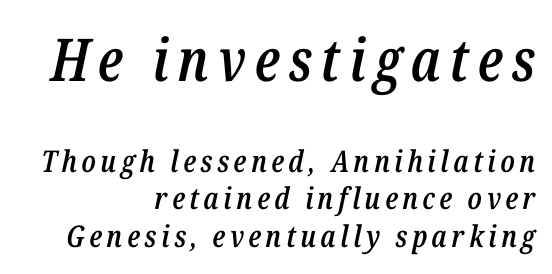
The image shows 59 px semibold, condensed type, italic (leaning right); set right-aligned, normal line spacing (1.26x), not underlined; the first (top) block is 1.97x larger; low stroke contrast and a medium x-height.
